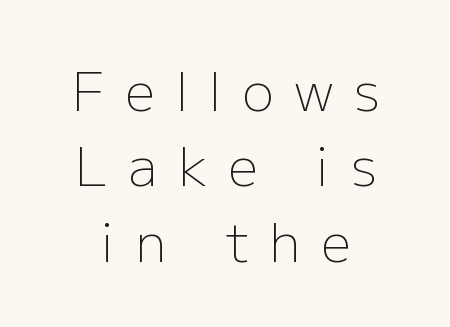
Q: Is the text bold? A: No.
Q: Is the text italic (slanted)? A: No, it is upright.
Q: Is the typeface a serif or a sans-serif typeface? A: Sans-serif.
Q: Is the text underlined? A: No.
Q: Is the spacing between letters normal or unusually wide? A: Unusually wide.
Q: Is the spacing between lines tight, normal or loose? A: Normal.
Q: Width (condensed, normal, or wide)? A: Normal.
Q: Stroke contrast? A: Low.
Q: x-height? A: Medium.
Q: Monospaced? A: No.
